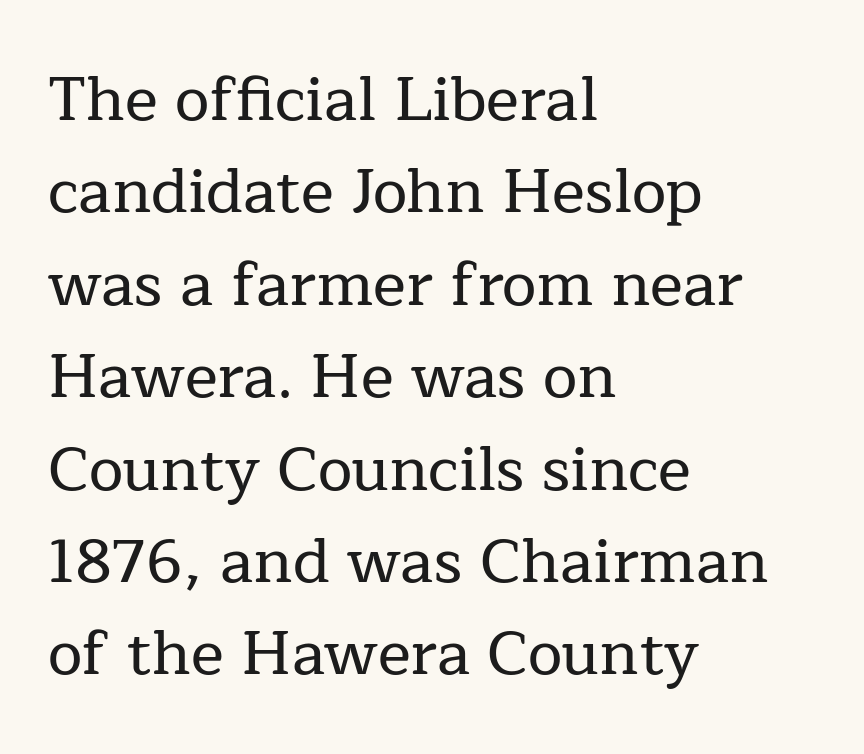
Q: Is the text italic (slanted)? A: No, it is upright.
Q: Is the typeface a serif or a sans-serif typeface? A: Serif.
Q: Is the text underlined? A: No.
Q: How is the paragraph aligned? A: Left-aligned.
Q: Is the spacing between letters normal or unusually wide? A: Normal.
Q: Is the spacing between lines tight, normal or loose? A: Normal.
Q: Width (condensed, normal, or wide)? A: Normal.
Q: Stroke contrast? A: Low.
Q: x-height? A: Medium.
Q: Monospaced? A: No.
